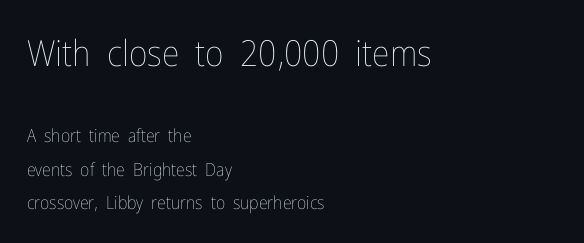
{"italic": "no", "bold": "no", "weight": "thin", "width": "condensed", "stroke_contrast": "low", "x_height": "medium", "monospaced": "no", "underline": "no", "align": "left", "line_spacing_ratio": 1.85, "letter_spacing": "normal", "letter_spacing_em": 0.0, "larger_block": "first", "size_ratio": 2.0, "glyph_px": 36}
